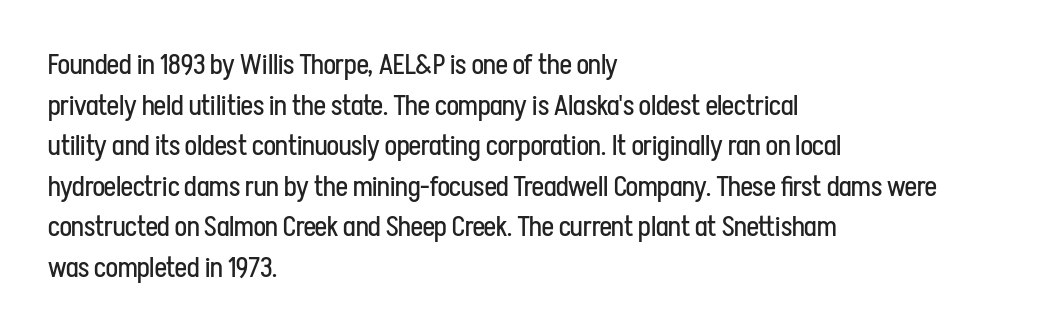
Q: Is the text bold? A: No.
Q: Is the text italic (slanted)? A: No, it is upright.
Q: Is the typeface a serif or a sans-serif typeface? A: Sans-serif.
Q: Is the text underlined? A: No.
Q: How is the paragraph aligned? A: Left-aligned.
Q: Is the spacing between letters normal or unusually wide? A: Normal.
Q: Is the spacing between lines tight, normal or loose? A: Normal.
Q: Width (condensed, normal, or wide)? A: Condensed.
Q: Stroke contrast? A: Low.
Q: x-height? A: Medium.
Q: Monospaced? A: No.
